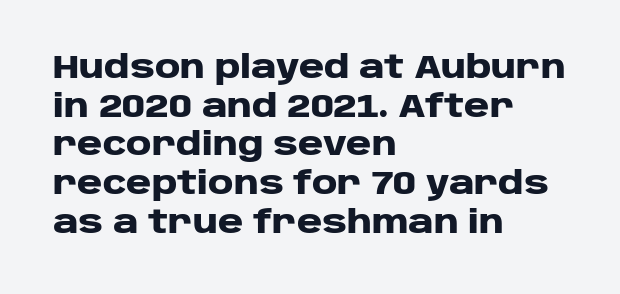
The image shows 31 px heavy, wide sans-serif type, upright; set left-aligned, normal line spacing (1.25x), normal letter spacing, not underlined; low stroke contrast and a large x-height.
